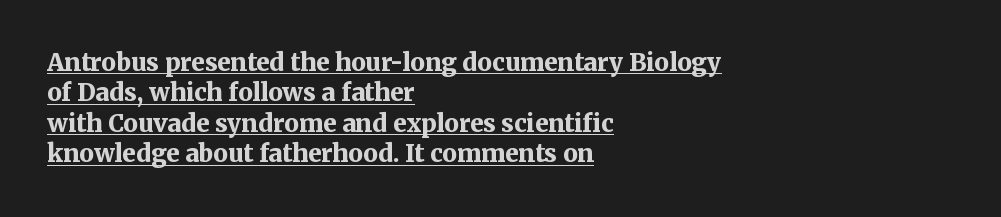
In terms of letterspacing, this is plain default setting. Line spacing here is normal. The glyphs have the mass of a bold cut. Horizontal alignment here is leftward, the default for most running prose. When letters stand straight like this, we call the style roman or upright.
